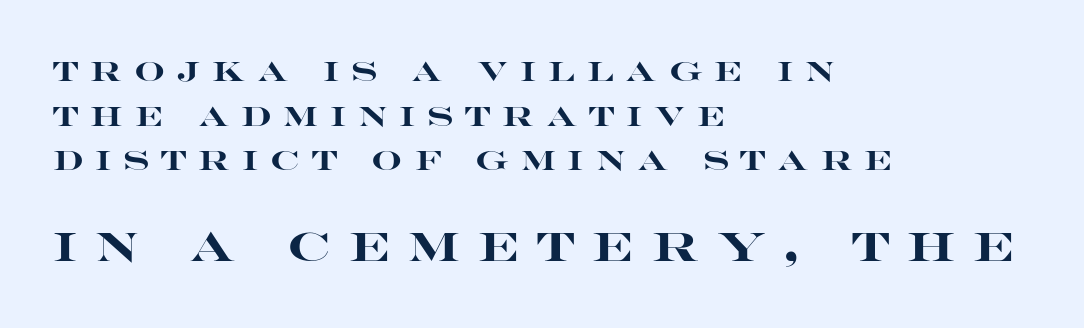
The image shows 40 px heavy, wide type, upright; set left-aligned, normal line spacing (1.65x), unusually wide letter spacing (+0.44 em), not underlined; the second (bottom) block is 1.48x larger; high stroke contrast and a large x-height.
